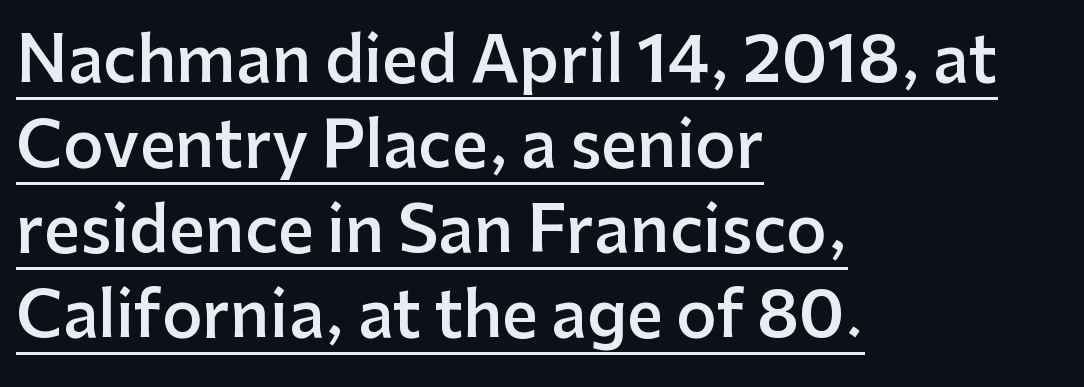
Q: Is the text bold? A: Semi-bold.
Q: Is the text italic (slanted)? A: No, it is upright.
Q: Is the typeface a serif or a sans-serif typeface? A: Sans-serif.
Q: Is the text underlined? A: Yes.
Q: How is the paragraph aligned? A: Left-aligned.
Q: Is the spacing between letters normal or unusually wide? A: Normal.
Q: Is the spacing between lines tight, normal or loose? A: Normal.
Q: Width (condensed, normal, or wide)? A: Normal.
Q: Stroke contrast? A: Low.
Q: x-height? A: Medium.
Q: Monospaced? A: No.
